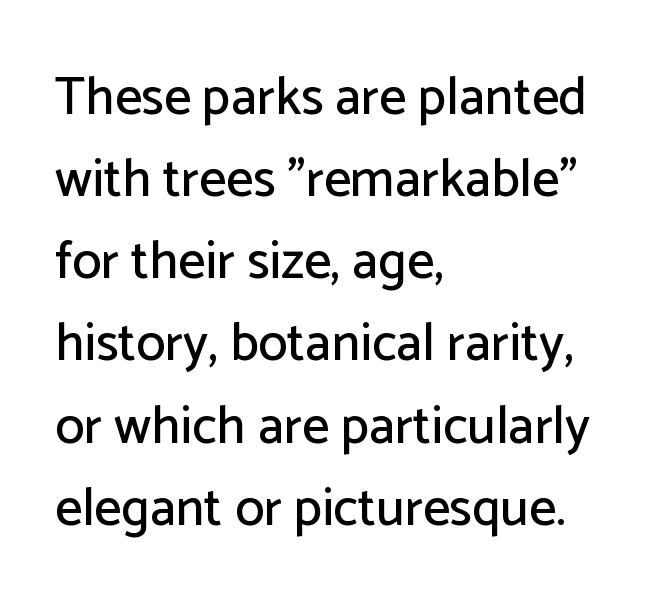
Q: Is the text italic (slanted)? A: No, it is upright.
Q: Is the typeface a serif or a sans-serif typeface? A: Sans-serif.
Q: Is the text underlined? A: No.
Q: How is the paragraph aligned? A: Left-aligned.
Q: Is the spacing between letters normal or unusually wide? A: Normal.
Q: Is the spacing between lines tight, normal or loose? A: Normal.
Q: Width (condensed, normal, or wide)? A: Normal.
Q: Stroke contrast? A: Low.
Q: x-height? A: Medium.
Q: Monospaced? A: No.
